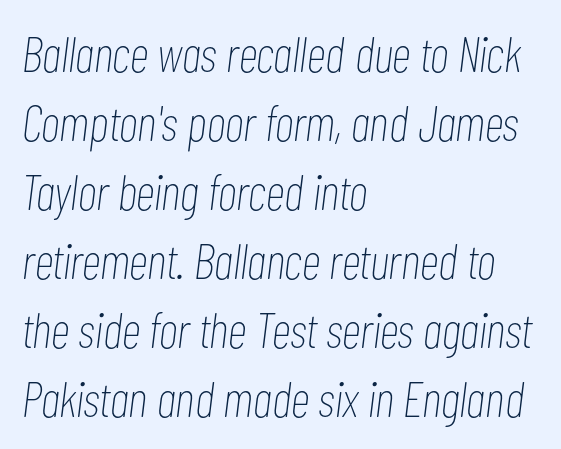
Q: Is the text bold? A: No.
Q: Is the text italic (slanted)? A: Yes, it leans right by about 7 degrees.
Q: Is the text underlined? A: No.
Q: How is the paragraph aligned? A: Left-aligned.
Q: Is the spacing between letters normal or unusually wide? A: Normal.
Q: Is the spacing between lines tight, normal or loose? A: Normal.
Q: Width (condensed, normal, or wide)? A: Condensed.
Q: Stroke contrast? A: Low.
Q: x-height? A: Medium.
Q: Monospaced? A: No.
